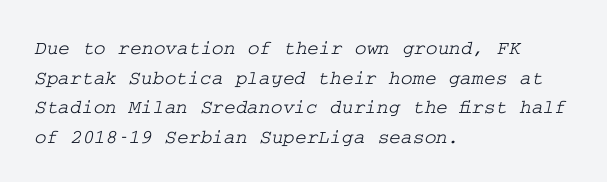
The image shows 20 px text type; set left-aligned, normal line spacing (1.48x), normal letter spacing, not underlined.
